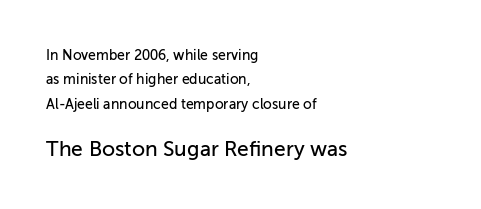
{"italic": "no", "underline": "no", "align": "left", "line_spacing_ratio": 1.75, "letter_spacing": "normal", "letter_spacing_em": 0.0, "larger_block": "second", "size_ratio": 1.5, "glyph_px": 21}
